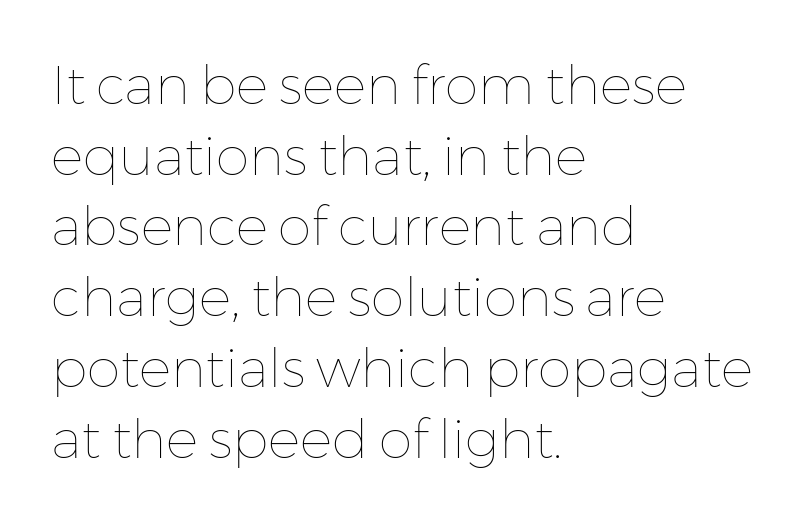
Honestly, there is no underline to notice here at all. On a weight scale, this lands at 450 or below. Compared with a centered layout, this one pins lines to the left instead. Quick note: not italic, upright. These lines are rendered in a variable-pitch font. Summary of vertical rhythm: regular, with standard interline spacing.
